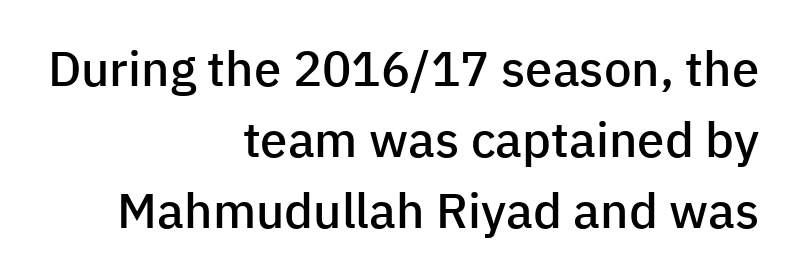
The image shows 49 px semibold sans-serif type, upright; set right-aligned, normal line spacing (1.45x), normal letter spacing, not underlined; low stroke contrast and a medium x-height.
